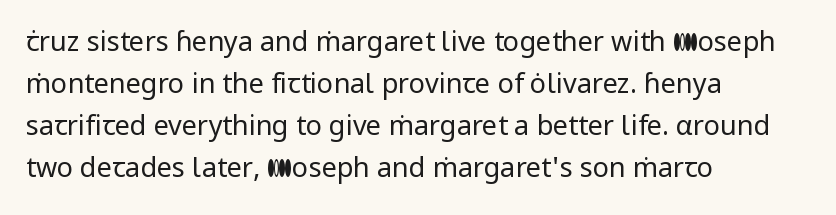
{"italic": "no", "bold": "no", "underline": "no", "align": "left", "line_spacing": "normal", "line_spacing_ratio": 1.55, "letter_spacing": "normal", "letter_spacing_em": 0.0, "glyph_px": 27}
